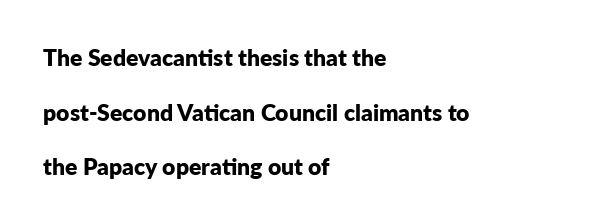
The glyphs have the mass of a bold cut. Words float on clear page, feet unadorned. Compared with typical body copy, the letter spacing here is the same. Caption: multi-line text, flush left, ragged right. The designer dialed line spacing up above the default. Unlike italic type, these characters show no tilt at all.
